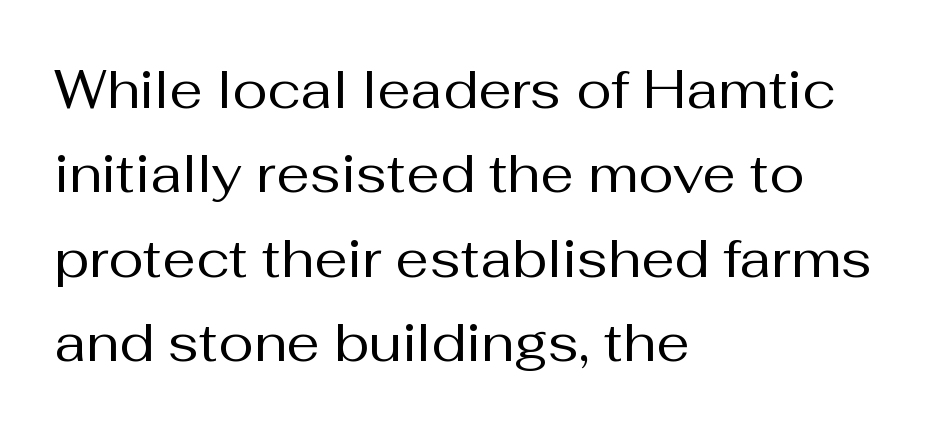
Weight: regular or lighter. The axis of the letterforms is exactly vertical. Nope, no serifs anywhere on these letters. Spacing verdict: proportional, widths tailored to each character.
